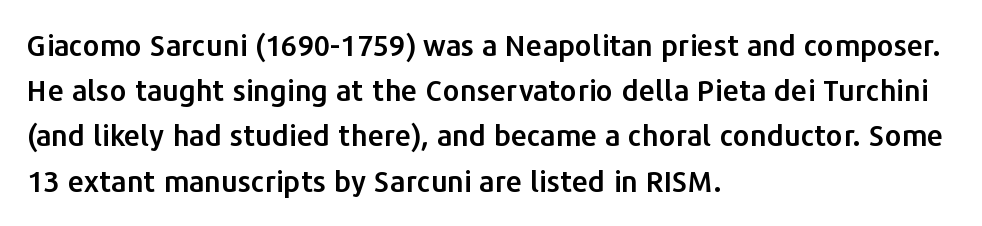
{"serif": "no", "italic": "no", "width": "normal", "stroke_contrast": "low", "x_height": "medium", "monospaced": "no", "underline": "no", "align": "left", "line_spacing": "normal", "line_spacing_ratio": 1.56, "letter_spacing": "normal", "letter_spacing_em": 0.0, "glyph_px": 29}
